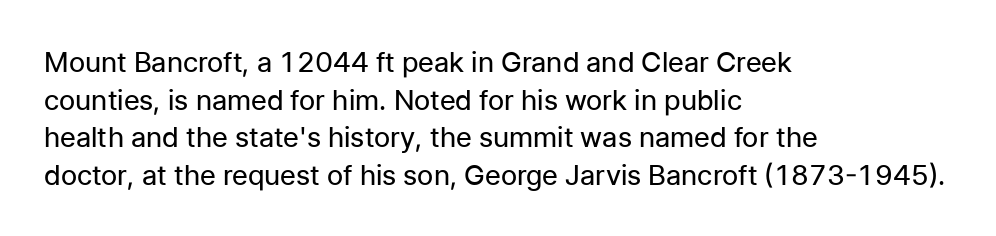
{"serif": "no", "italic": "no", "bold": "no", "weight": "regular", "width": "normal", "stroke_contrast": "low", "x_height": "medium", "monospaced": "no", "underline": "no", "align": "left", "line_spacing": "normal", "line_spacing_ratio": 1.34, "letter_spacing": "normal", "letter_spacing_em": 0.0, "glyph_px": 28}
